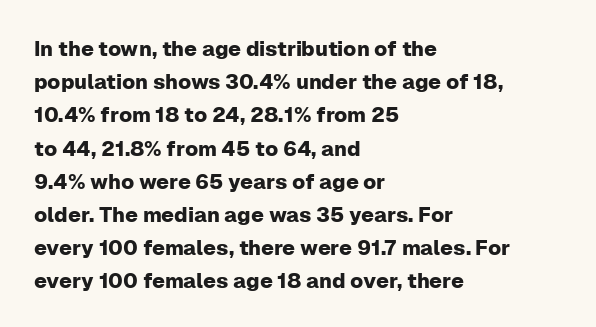
The tracking reads as untouched default to a designer's eye. Anything drawn beneath the words? Only blank space. Leading: standard. The lettering holds an erect, upright posture throughout.
